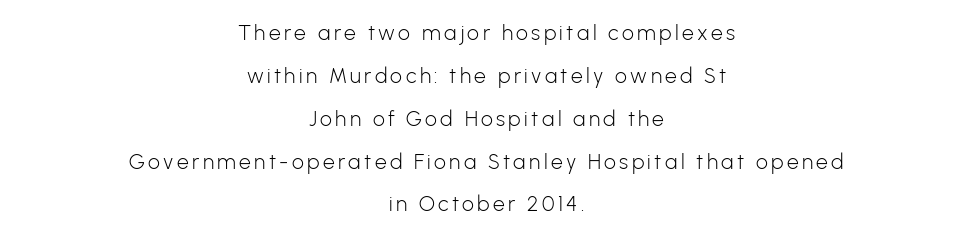
The letters stand straight up with perfectly vertical stems. Quick note: interline space is abundant. The typeface has the unassuming heft of standard copy or less. Rule under the text: the space is simply empty. The paragraph shown floats in the horizontal middle.
